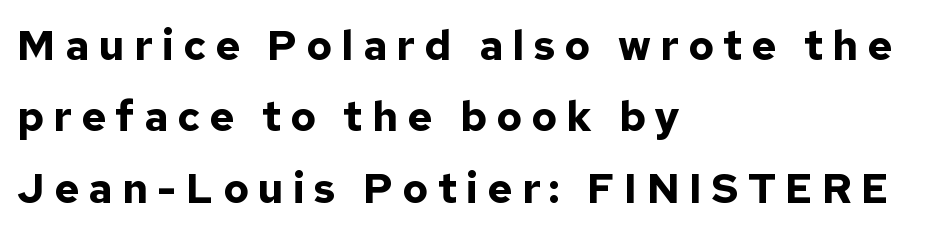
Q: Is the text bold? A: Yes.
Q: Is the text italic (slanted)? A: No, it is upright.
Q: Is the typeface a serif or a sans-serif typeface? A: Sans-serif.
Q: Is the text underlined? A: No.
Q: How is the paragraph aligned? A: Left-aligned.
Q: Is the spacing between letters normal or unusually wide? A: Unusually wide.
Q: Is the spacing between lines tight, normal or loose? A: Normal.
Q: Width (condensed, normal, or wide)? A: Normal.
Q: Stroke contrast? A: Low.
Q: x-height? A: Medium.
Q: Monospaced? A: No.
